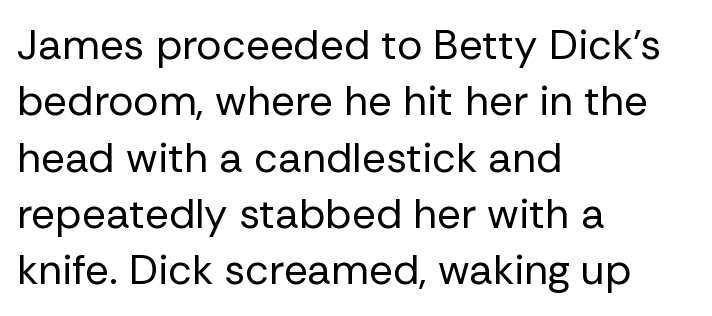
{"serif": "no", "italic": "no", "bold": "no", "weight": "regular", "width": "normal", "stroke_contrast": "low", "x_height": "medium", "monospaced": "no", "underline": "no", "align": "left", "line_spacing": "normal", "line_spacing_ratio": 1.34, "letter_spacing": "normal", "letter_spacing_em": 0.0, "glyph_px": 42}
